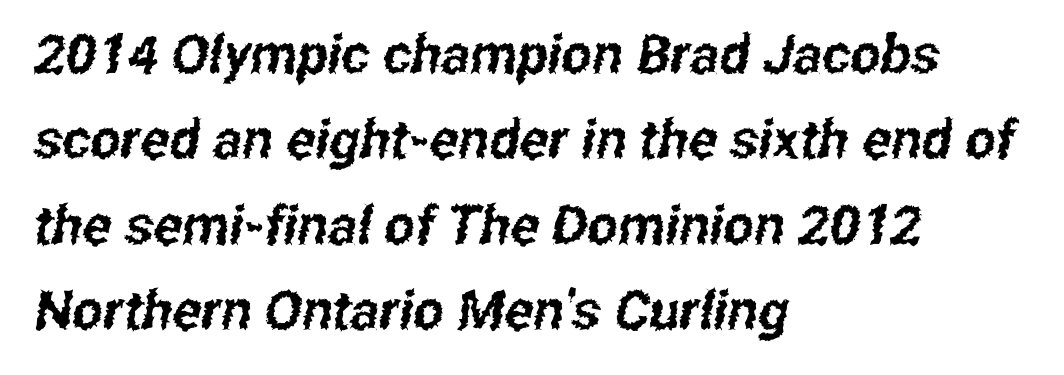
The image shows 54 px condensed sans-serif type; set left-aligned, normal line spacing (1.58x), normal letter spacing, not underlined; low stroke contrast and a medium x-height.
